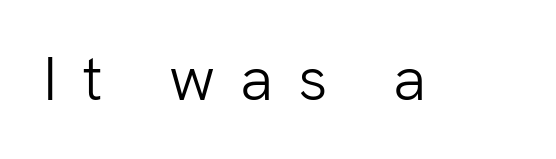
Q: Is the text bold? A: No.
Q: Is the text italic (slanted)? A: No, it is upright.
Q: Is the typeface a serif or a sans-serif typeface? A: Sans-serif.
Q: Is the text underlined? A: No.
Q: Is the spacing between letters normal or unusually wide? A: Unusually wide.
Q: Width (condensed, normal, or wide)? A: Normal.
Q: Stroke contrast? A: Low.
Q: x-height? A: Medium.
Q: Monospaced? A: No.
